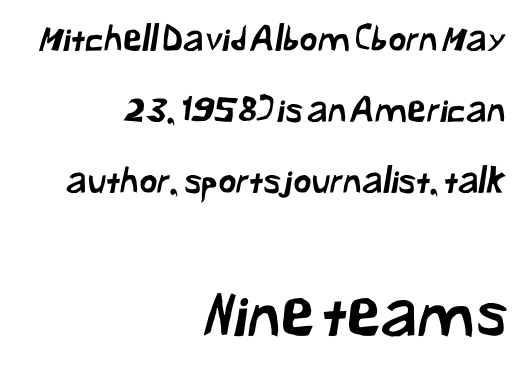
{"serif": "no", "width": "normal", "stroke_contrast": "low", "x_height": "medium", "monospaced": "no", "underline": "no", "align": "right", "line_spacing": "loose", "line_spacing_ratio": 2.03, "letter_spacing": "normal", "letter_spacing_em": 0.0, "larger_block": "second", "size_ratio": 1.77, "glyph_px": 62}
